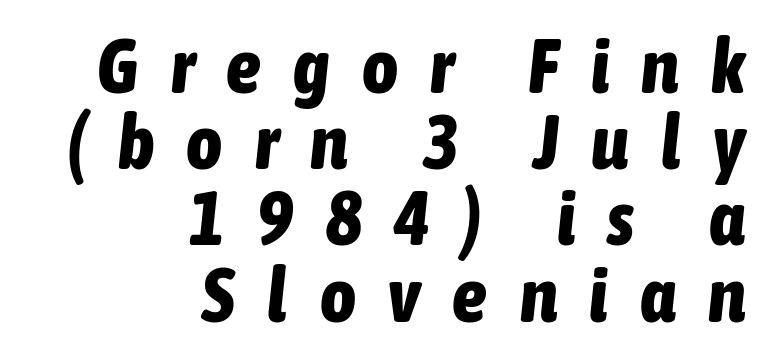
The image shows 77 px bold, condensed type, italic (leaning right); set right-aligned, tight line spacing (0.99x), unusually wide letter spacing (+0.42 em), not underlined; low stroke contrast and a medium x-height.
